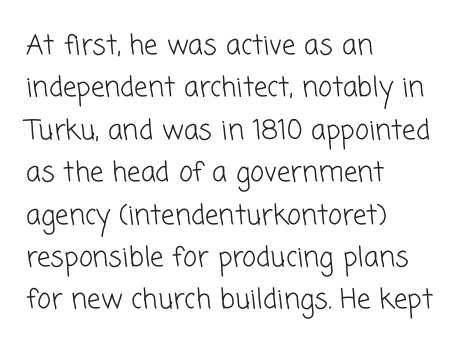
Teacher's note: observe the even left margin — that is flush-left alignment. Students, observe: this is what conventionally led text looks like. Check under the words: just untouched page. The font sits on the lighter half of the weight spectrum, regular included.
